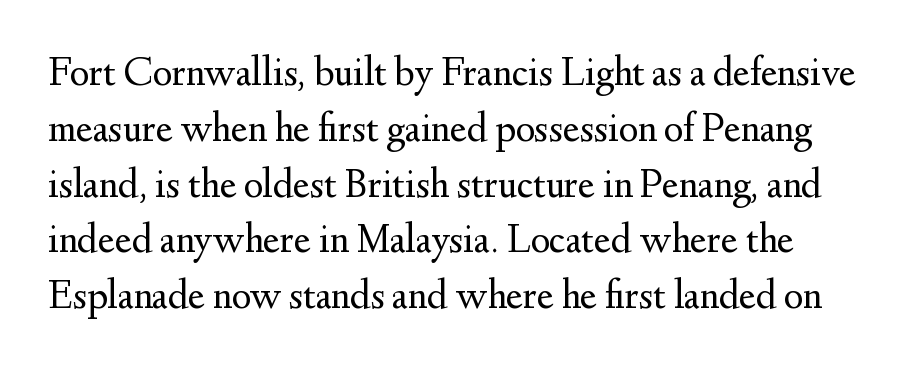
{"serif": "yes", "italic": "no", "bold": "no", "weight": "regular", "width": "normal", "stroke_contrast": "medium", "x_height": "small", "monospaced": "no", "underline": "no", "line_spacing": "normal", "line_spacing_ratio": 1.36, "letter_spacing": "normal", "letter_spacing_em": 0.0, "glyph_px": 41}
